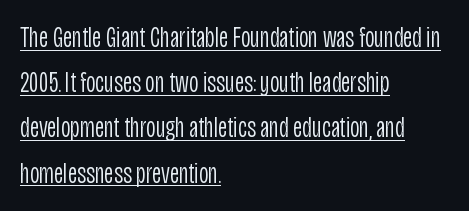
The letters sit at their default tracking, neither squeezed nor spread. The passage shown is not bold in any degree. These lines are rendered in a variable-pitch font. Decoration check: the copy is underlined. Examine the stroke ends and you'll find no serifs.
